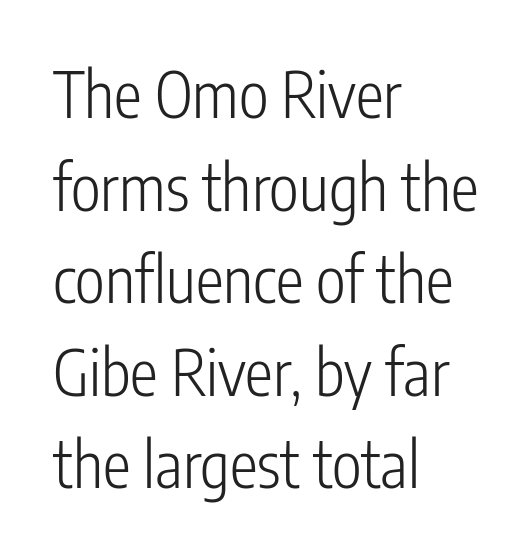
{"serif": "no", "italic": "no", "bold": "no", "weight": "light", "width": "condensed", "stroke_contrast": "low", "x_height": "medium", "monospaced": "no", "underline": "no", "align": "left", "line_spacing": "normal", "line_spacing_ratio": 1.47, "letter_spacing": "normal", "letter_spacing_em": 0.0, "glyph_px": 63}
